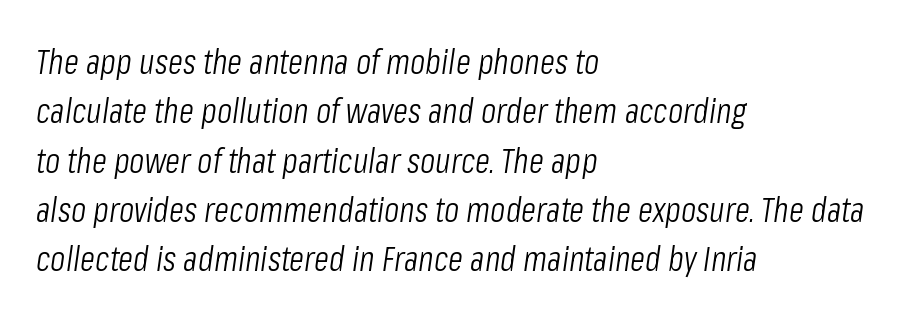
Q: Is the text bold? A: No.
Q: Is the text italic (slanted)? A: Yes, it leans right by about 8 degrees.
Q: Is the text underlined? A: No.
Q: How is the paragraph aligned? A: Left-aligned.
Q: Is the spacing between letters normal or unusually wide? A: Normal.
Q: Is the spacing between lines tight, normal or loose? A: Normal.
Q: Width (condensed, normal, or wide)? A: Condensed.
Q: Stroke contrast? A: Low.
Q: x-height? A: Medium.
Q: Monospaced? A: No.
